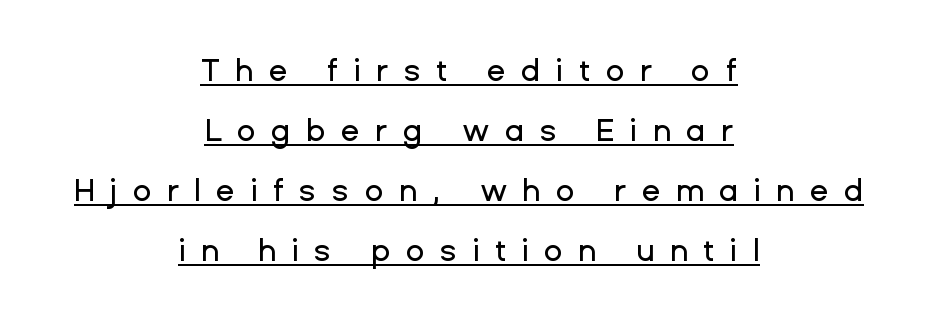
Q: Is the text italic (slanted)? A: No, it is upright.
Q: Is the typeface a serif or a sans-serif typeface? A: Sans-serif.
Q: Is the text underlined? A: Yes.
Q: How is the paragraph aligned? A: Centered.
Q: Is the spacing between letters normal or unusually wide? A: Unusually wide.
Q: Is the spacing between lines tight, normal or loose? A: Loose.
Q: Width (condensed, normal, or wide)? A: Normal.
Q: Stroke contrast? A: Low.
Q: x-height? A: Medium.
Q: Monospaced? A: No.
